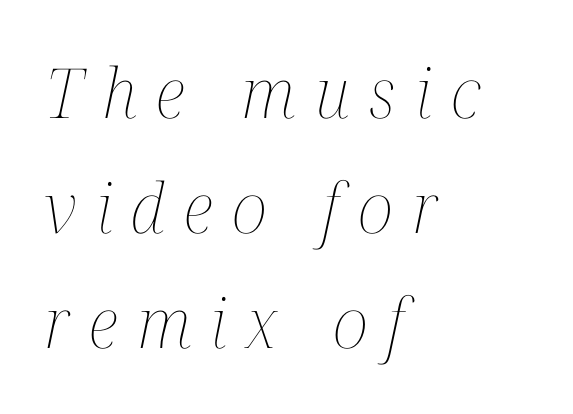
Q: Is the text bold? A: No.
Q: Is the text italic (slanted)? A: Yes, it leans right by about 12 degrees.
Q: Is the text underlined? A: No.
Q: How is the paragraph aligned? A: Left-aligned.
Q: Is the spacing between letters normal or unusually wide? A: Unusually wide.
Q: Is the spacing between lines tight, normal or loose? A: Normal.
Q: Width (condensed, normal, or wide)? A: Condensed.
Q: Stroke contrast? A: Medium.
Q: x-height? A: Medium.
Q: Monospaced? A: No.
